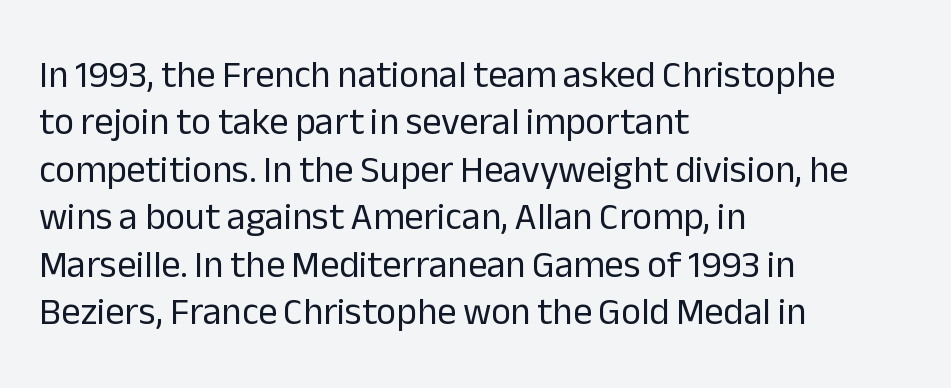
Q: Is the text bold? A: No.
Q: Is the text italic (slanted)? A: No, it is upright.
Q: Is the typeface a serif or a sans-serif typeface? A: Sans-serif.
Q: Is the text underlined? A: No.
Q: How is the paragraph aligned? A: Left-aligned.
Q: Is the spacing between letters normal or unusually wide? A: Normal.
Q: Is the spacing between lines tight, normal or loose? A: Normal.
Q: Width (condensed, normal, or wide)? A: Normal.
Q: Stroke contrast? A: Low.
Q: x-height? A: Medium.
Q: Monospaced? A: No.
